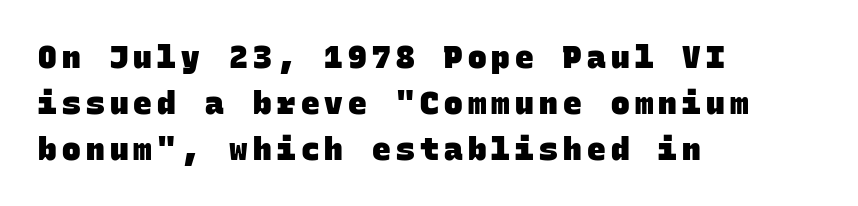
Does the type have serifs? No, each stem ends abruptly. Plain, unruled lines of type. Does the leading feel generous? No, just average. Fixed-width glyphs throughout — classic coding-font behaviour.
